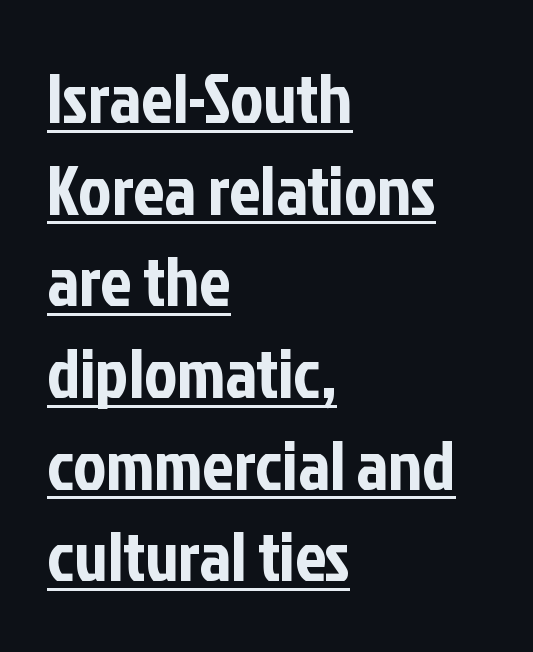
{"serif": "no", "italic": "no", "width": "condensed", "stroke_contrast": "low", "x_height": "medium", "monospaced": "no", "underline": "yes", "align": "left", "line_spacing": "normal", "line_spacing_ratio": 1.31, "letter_spacing": "normal", "letter_spacing_em": 0.0, "glyph_px": 70}
